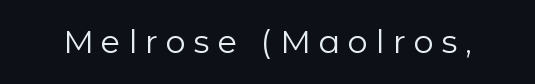
{"serif": "no", "italic": "no", "bold": "no", "weight": "regular", "width": "normal", "stroke_contrast": "low", "x_height": "medium", "monospaced": "no", "underline": "no", "letter_spacing": "wide", "letter_spacing_em": 0.25, "glyph_px": 32}
